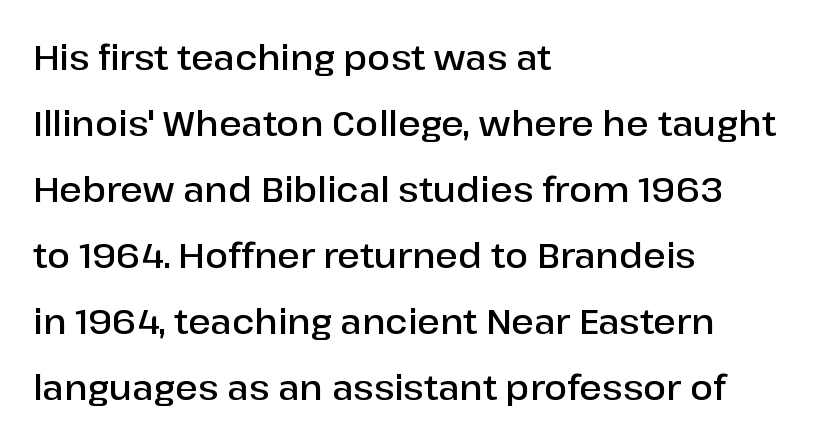
Q: Is the text bold? A: Semi-bold.
Q: Is the text italic (slanted)? A: No, it is upright.
Q: Is the typeface a serif or a sans-serif typeface? A: Sans-serif.
Q: Is the text underlined? A: No.
Q: How is the paragraph aligned? A: Left-aligned.
Q: Is the spacing between letters normal or unusually wide? A: Normal.
Q: Is the spacing between lines tight, normal or loose? A: Loose.
Q: Width (condensed, normal, or wide)? A: Normal.
Q: Stroke contrast? A: Low.
Q: x-height? A: Medium.
Q: Monospaced? A: No.
